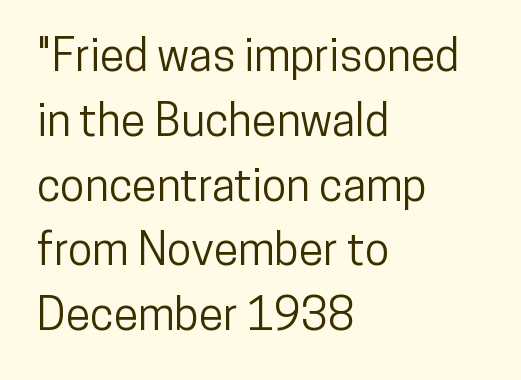
Q: Is the text italic (slanted)? A: No, it is upright.
Q: Is the typeface a serif or a sans-serif typeface? A: Sans-serif.
Q: Is the text underlined? A: No.
Q: How is the paragraph aligned? A: Left-aligned.
Q: Is the spacing between letters normal or unusually wide? A: Normal.
Q: Is the spacing between lines tight, normal or loose? A: Normal.
Q: Width (condensed, normal, or wide)? A: Condensed.
Q: Stroke contrast? A: Low.
Q: x-height? A: Medium.
Q: Monospaced? A: No.
